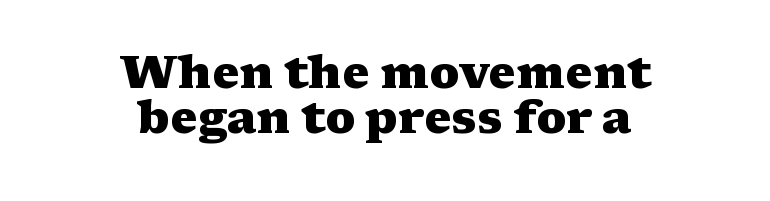
The image shows 46 px heavy, wide serif type, upright; set centered, tight line spacing (0.98x), normal letter spacing, not underlined; medium stroke contrast and a medium x-height.
